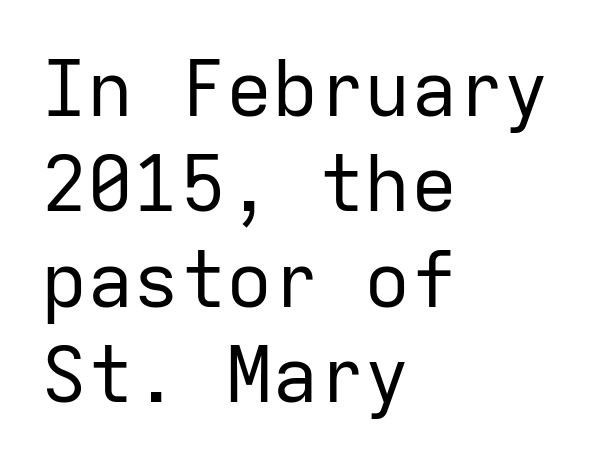
{"serif": "no", "italic": "no", "bold": "no", "weight": "regular", "width": "normal", "stroke_contrast": "low", "x_height": "medium", "monospaced": "yes", "underline": "no", "align": "left", "line_spacing_ratio": 1.24, "letter_spacing": "normal", "letter_spacing_em": 0.0, "glyph_px": 77}
